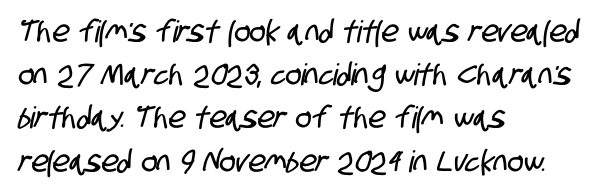
Proportional: the letters do not fall into vertical columns. These lines sit exactly where default settings would place them. The words here are not underlined. Does the copy run flush right? No — it runs flush left.
